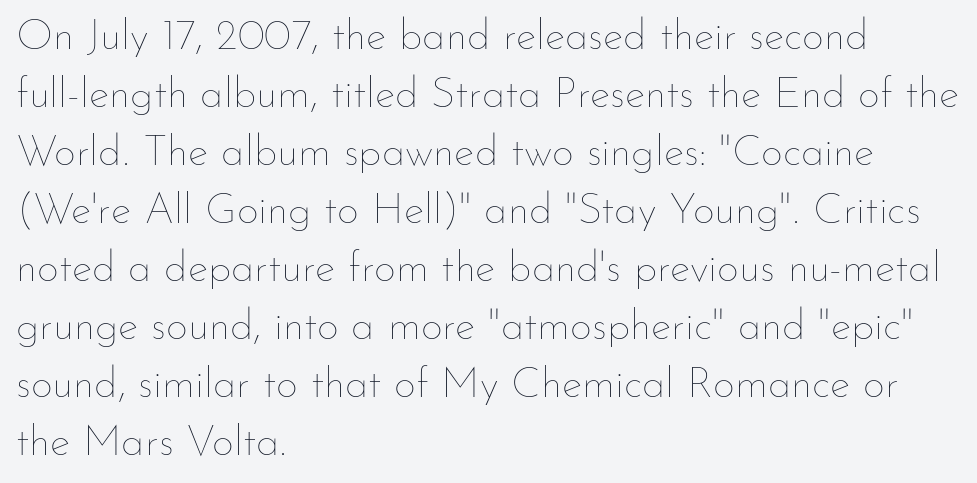
Q: Is the text bold? A: No.
Q: Is the text italic (slanted)? A: No, it is upright.
Q: Is the text underlined? A: No.
Q: How is the paragraph aligned? A: Left-aligned.
Q: Is the spacing between letters normal or unusually wide? A: Normal.
Q: Is the spacing between lines tight, normal or loose? A: Normal.
Q: Width (condensed, normal, or wide)? A: Normal.
Q: Stroke contrast? A: Low.
Q: x-height? A: Small.
Q: Monospaced? A: No.
